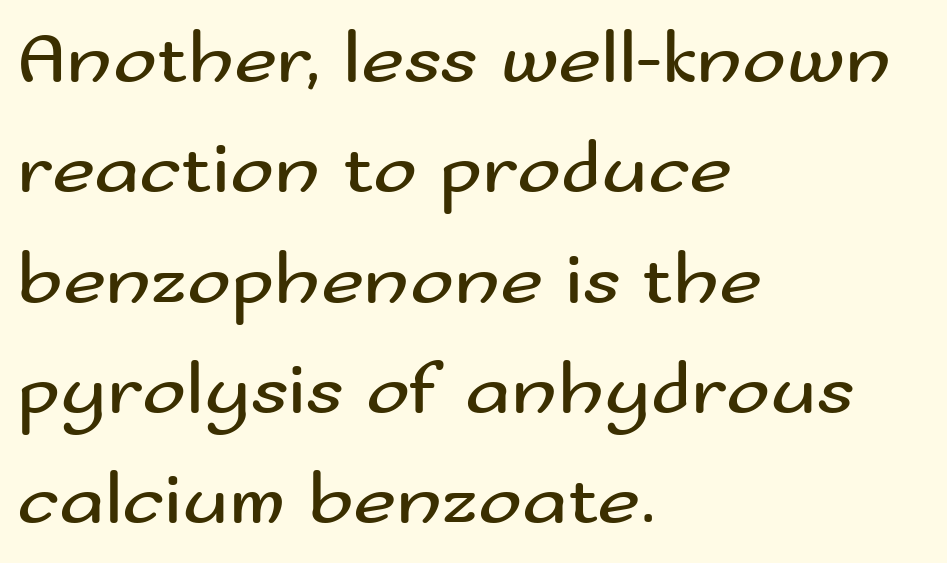
Q: Is the text bold? A: No.
Q: Is the text italic (slanted)? A: No, it is upright.
Q: Is the typeface a serif or a sans-serif typeface? A: Sans-serif.
Q: Is the text underlined? A: No.
Q: How is the paragraph aligned? A: Left-aligned.
Q: Is the spacing between letters normal or unusually wide? A: Normal.
Q: Is the spacing between lines tight, normal or loose? A: Normal.
Q: Width (condensed, normal, or wide)? A: Wide.
Q: Stroke contrast? A: Medium.
Q: x-height? A: Small.
Q: Monospaced? A: No.
